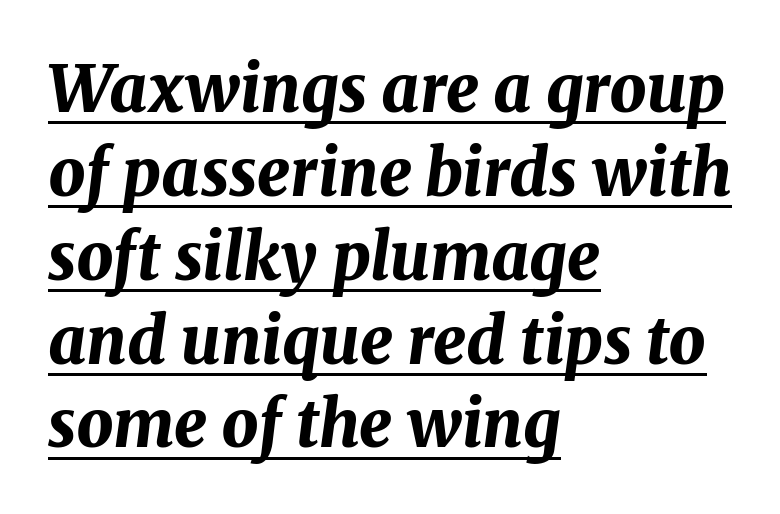
Q: Is the text bold? A: Yes.
Q: Is the text italic (slanted)? A: Yes, it leans right by about 8 degrees.
Q: Is the text underlined? A: Yes.
Q: How is the paragraph aligned? A: Left-aligned.
Q: Is the spacing between letters normal or unusually wide? A: Normal.
Q: Is the spacing between lines tight, normal or loose? A: Normal.
Q: Width (condensed, normal, or wide)? A: Normal.
Q: Stroke contrast? A: Medium.
Q: x-height? A: Medium.
Q: Monospaced? A: No.
